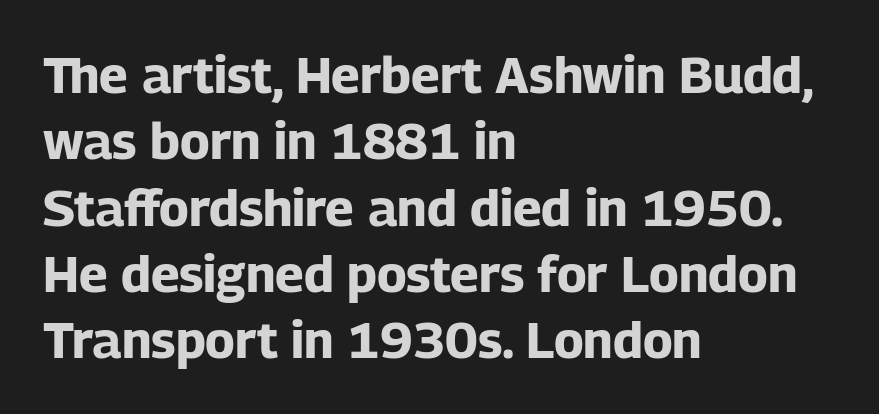
The image shows 51 px bold sans-serif type, upright; set left-aligned, normal line spacing (1.3x), normal letter spacing, not underlined; low stroke contrast and a medium x-height.
